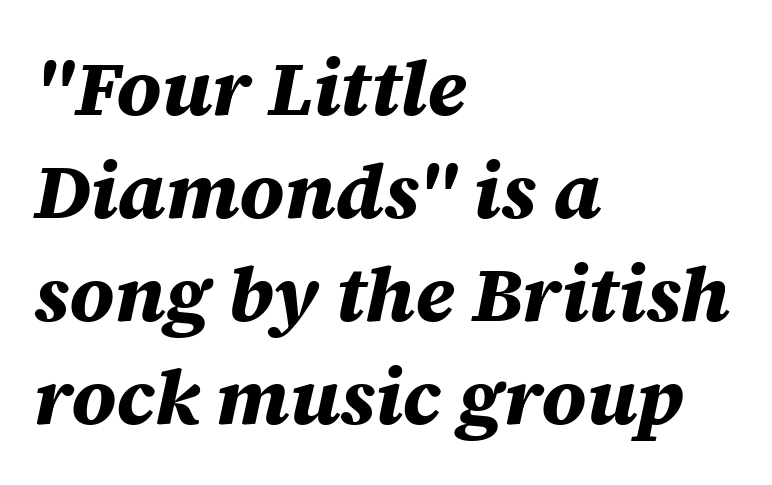
The image shows 78 px bold type, italic (leaning right); set left-aligned, normal line spacing (1.32x), normal letter spacing, not underlined; medium stroke contrast and a large x-height.
